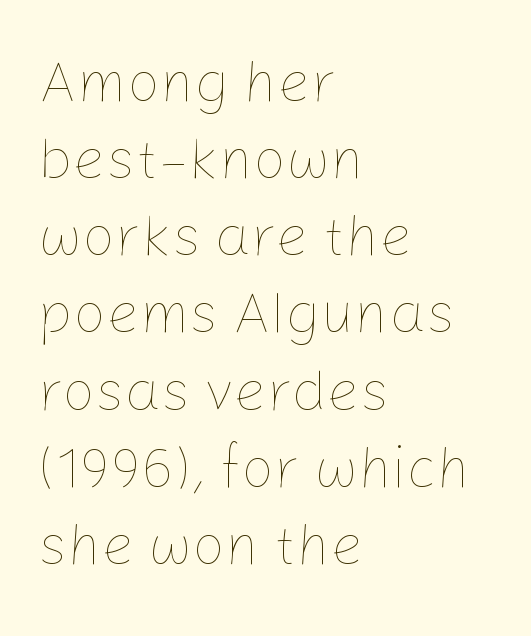
The image shows 58 px thin type, upright; set left-aligned, normal line spacing (1.33x), normal letter spacing, not underlined; low stroke contrast and a medium x-height.
